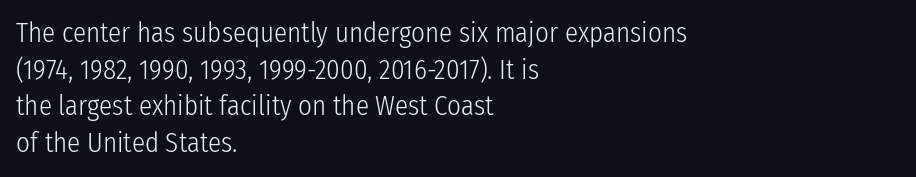
Reading down the block, your eye returns to a fixed left position each line. Do the letters lean? They stand straight. The strip under each line holds only bare page. Bold? No — there's no thickening of the strokes. Line spacing here is normal. Glyph-to-glyph distance matches everyday printed text.
